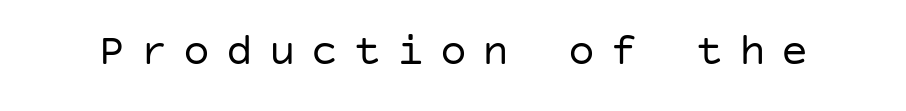
The image shows 45 px regular-weight sans-serif type, upright; set unusually wide letter spacing (+0.35 em), not underlined; low stroke contrast and a large x-height.
